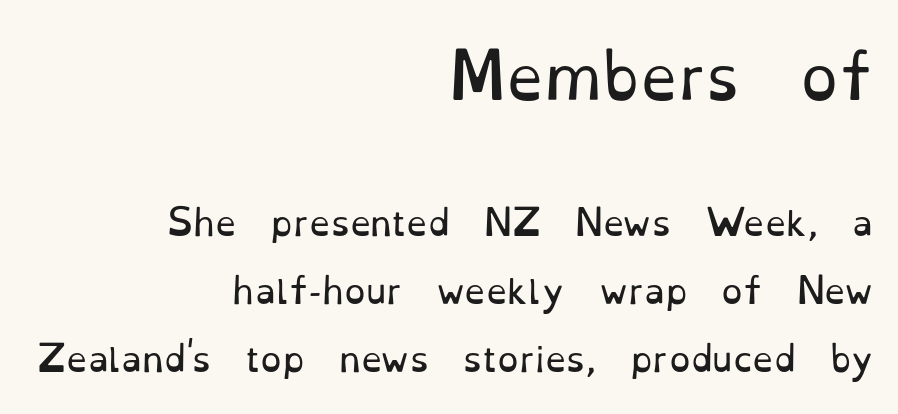
Any mark beneath the type? The region is blank. Caption: face not bold, strokes unweighted. There is no visible air inserted between adjacent glyphs. Type size steps down from the first block to the second. In terms of leading, this rendering errs on the spacious side.
